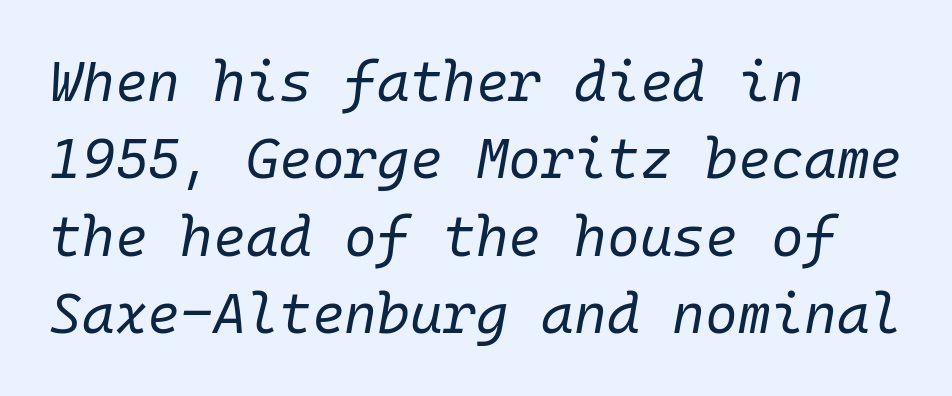
{"italic": "yes", "lean": "right", "slant_degrees": 10, "bold": "no", "weight": "regular", "width": "normal", "stroke_contrast": "low", "x_height": "medium", "monospaced": "yes", "underline": "no", "align": "left", "line_spacing": "normal", "line_spacing_ratio": 1.38, "letter_spacing": "normal", "letter_spacing_em": 0.0, "glyph_px": 56}
